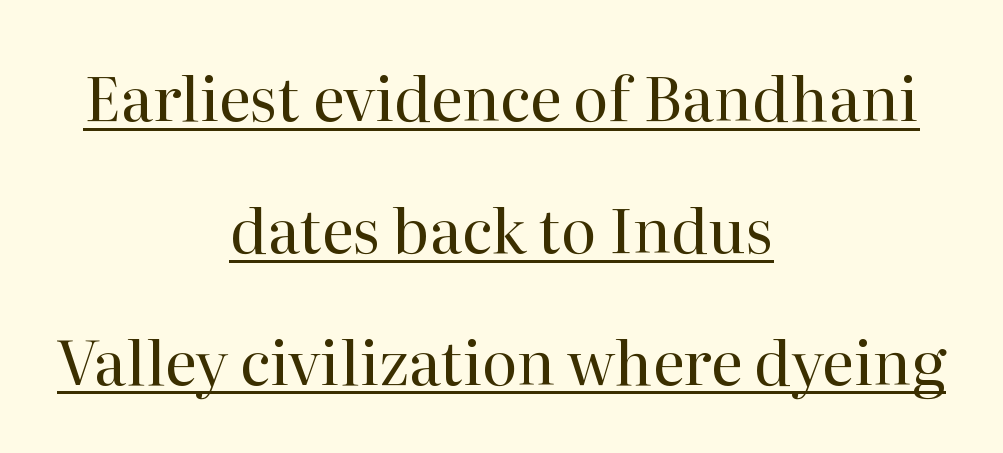
Q: Is the text bold? A: No.
Q: Is the text italic (slanted)? A: No, it is upright.
Q: Is the typeface a serif or a sans-serif typeface? A: Serif.
Q: Is the text underlined? A: Yes.
Q: How is the paragraph aligned? A: Centered.
Q: Is the spacing between letters normal or unusually wide? A: Normal.
Q: Is the spacing between lines tight, normal or loose? A: Loose.
Q: Width (condensed, normal, or wide)? A: Normal.
Q: Stroke contrast? A: High.
Q: x-height? A: Medium.
Q: Monospaced? A: No.
